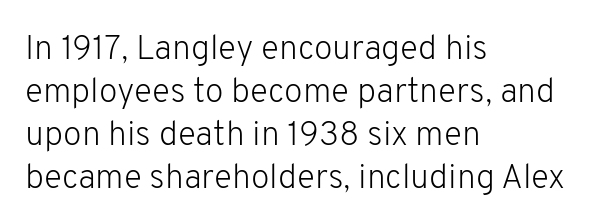
{"serif": "no", "italic": "no", "bold": "no", "weight": "light", "width": "normal", "stroke_contrast": "low", "x_height": "medium", "monospaced": "no", "underline": "no", "align": "left", "line_spacing": "normal", "line_spacing_ratio": 1.26, "letter_spacing": "normal", "letter_spacing_em": 0.0, "glyph_px": 34}
